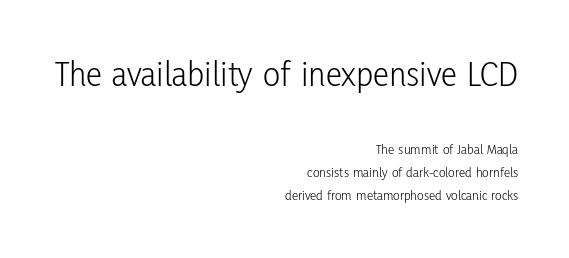
This reads as an unemphasized weight, regular at the heaviest. The type sits square on the baseline with zero lean. Observe the absence of serifs on each vertical stroke in this sample. Glyph-to-glyph distance matches everyday printed text. The face used here appears at its bigger size in the upper chunk. Check the space under the baseline: it is left empty.
